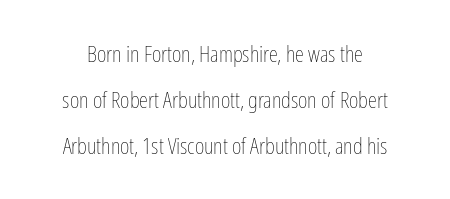
{"italic": "no", "bold": "no", "underline": "no", "line_spacing": "loose", "line_spacing_ratio": 2.01, "letter_spacing": "normal", "letter_spacing_em": 0.0, "glyph_px": 23}
